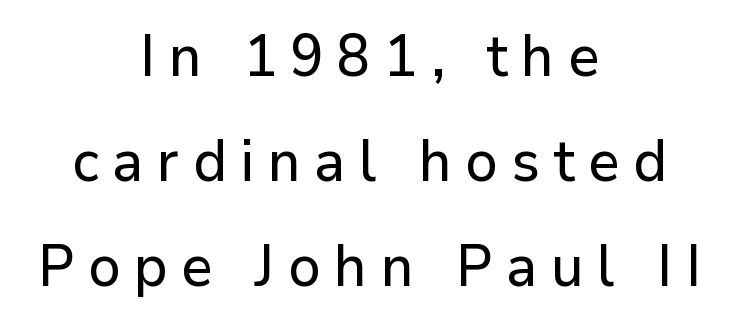
{"serif": "no", "italic": "no", "width": "normal", "stroke_contrast": "low", "x_height": "medium", "monospaced": "no", "underline": "no", "align": "center", "line_spacing_ratio": 1.81, "letter_spacing": "wide", "letter_spacing_em": 0.23, "glyph_px": 58}
